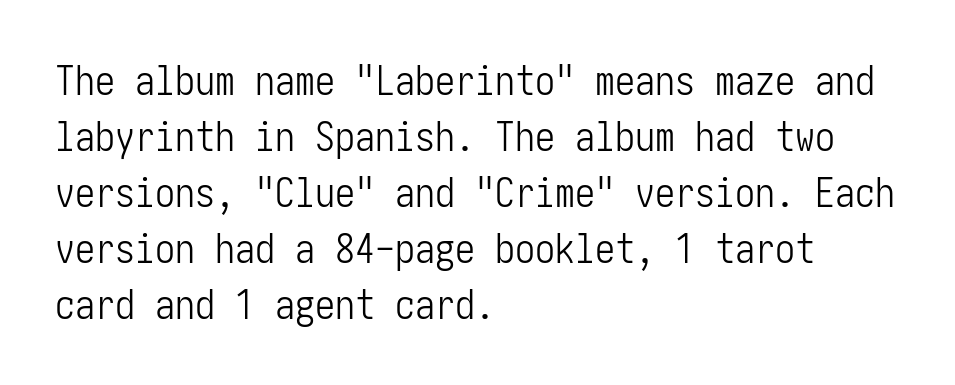
Q: Is the text bold? A: No.
Q: Is the text italic (slanted)? A: No, it is upright.
Q: Is the typeface a serif or a sans-serif typeface? A: Sans-serif.
Q: Is the text underlined? A: No.
Q: How is the paragraph aligned? A: Left-aligned.
Q: Is the spacing between letters normal or unusually wide? A: Normal.
Q: Is the spacing between lines tight, normal or loose? A: Normal.
Q: Width (condensed, normal, or wide)? A: Condensed.
Q: Stroke contrast? A: Low.
Q: x-height? A: Medium.
